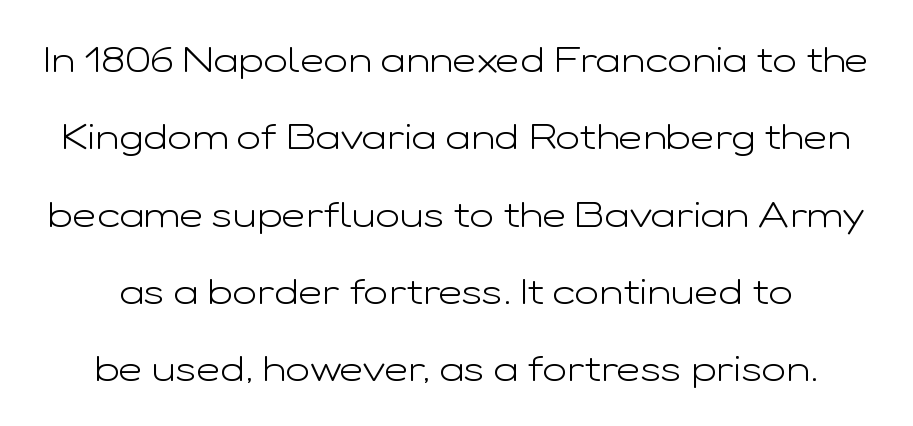
The image shows 37 px light, wide sans-serif type, upright; set loose line spacing (2.09x), normal letter spacing, not underlined; low stroke contrast and a medium x-height.
